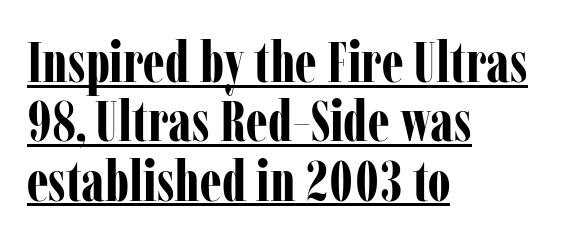
Q: Is the text bold? A: Yes.
Q: Is the text italic (slanted)? A: No, it is upright.
Q: Is the typeface a serif or a sans-serif typeface? A: Serif.
Q: Is the text underlined? A: Yes.
Q: How is the paragraph aligned? A: Left-aligned.
Q: Is the spacing between letters normal or unusually wide? A: Normal.
Q: Is the spacing between lines tight, normal or loose? A: Tight.
Q: Width (condensed, normal, or wide)? A: Condensed.
Q: Stroke contrast? A: Low.
Q: x-height? A: Medium.
Q: Monospaced? A: No.
